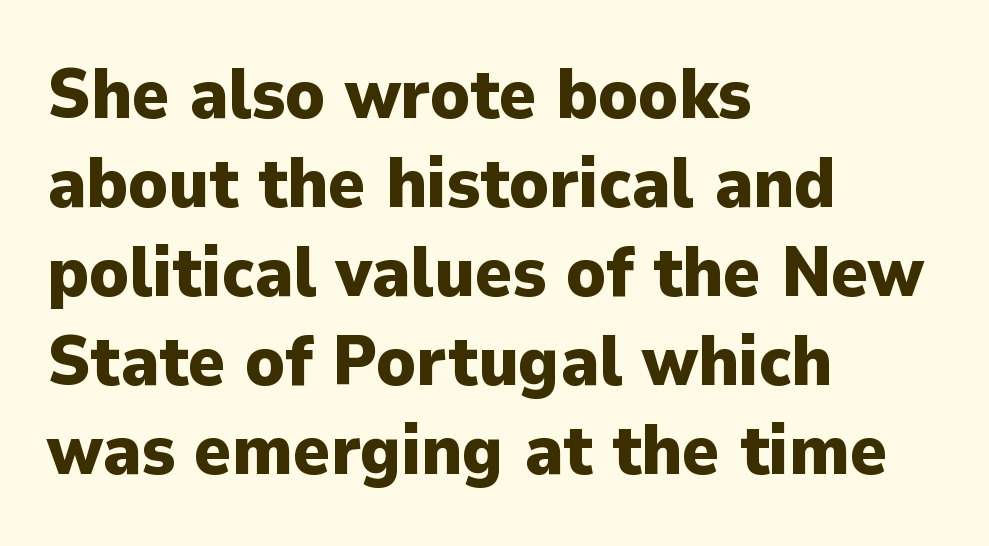
Classification — sans serif. These lines keep a tight, regular rhythm from letter to letter. Heft: maximum for text — a bold. Decoration check: the copy has no underline.
